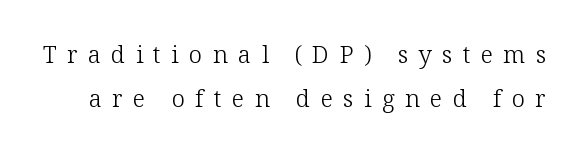
The image shows 24 px text type, upright; set line spacing 1.82x, unusually wide letter spacing (+0.43 em), not underlined.
